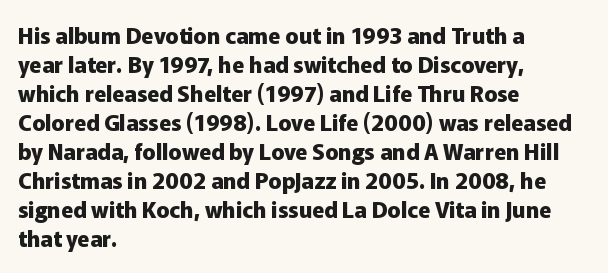
I'd describe the lettering as bold — thick and assertive. Line starts are locked; line ends wander. Nope, not italic — everything's standing straight. Only glyphs here, with clear space below each row.
